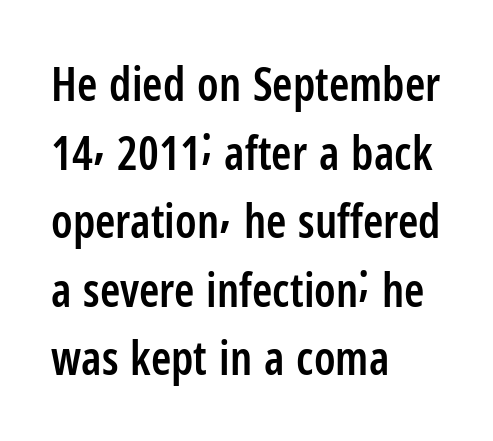
{"serif": "no", "italic": "no", "bold": "semi", "weight": "semibold", "width": "condensed", "stroke_contrast": "low", "x_height": "medium", "monospaced": "no", "underline": "no", "align": "left", "line_spacing": "normal", "line_spacing_ratio": 1.49, "letter_spacing": "normal", "letter_spacing_em": 0.0, "glyph_px": 46}
